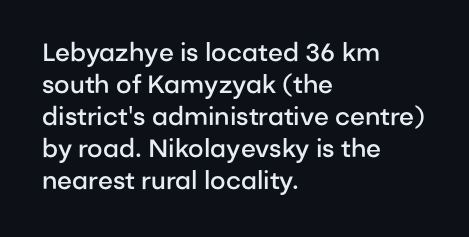
{"italic": "no", "bold": "semi", "underline": "no", "align": "left", "line_spacing": "normal", "line_spacing_ratio": 1.28, "letter_spacing": "normal", "letter_spacing_em": 0.0, "glyph_px": 25}
